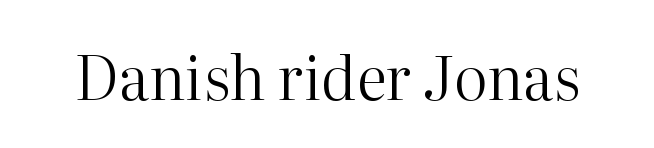
Q: Is the text bold? A: No.
Q: Is the text italic (slanted)? A: No, it is upright.
Q: Is the typeface a serif or a sans-serif typeface? A: Serif.
Q: Is the text underlined? A: No.
Q: Is the spacing between letters normal or unusually wide? A: Normal.
Q: Width (condensed, normal, or wide)? A: Normal.
Q: Stroke contrast? A: High.
Q: x-height? A: Medium.
Q: Monospaced? A: No.
